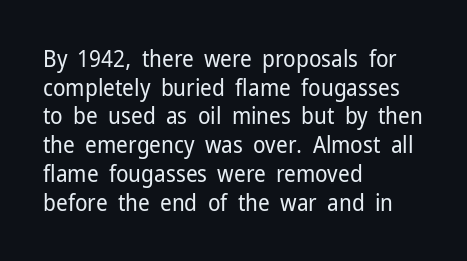
The image shows 23 px text type, upright; set left-aligned, normal line spacing (1.25x), normal letter spacing, not underlined.
